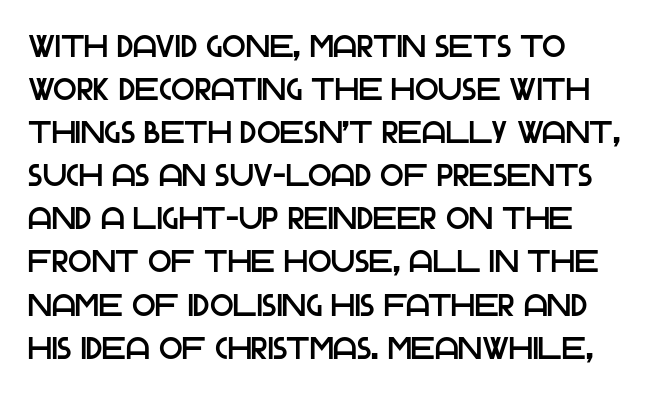
{"serif": "no", "italic": "no", "width": "normal", "stroke_contrast": "low", "x_height": "large", "monospaced": "no", "underline": "no", "align": "left", "line_spacing": "normal", "line_spacing_ratio": 1.39, "letter_spacing": "normal", "letter_spacing_em": 0.0, "glyph_px": 31}
